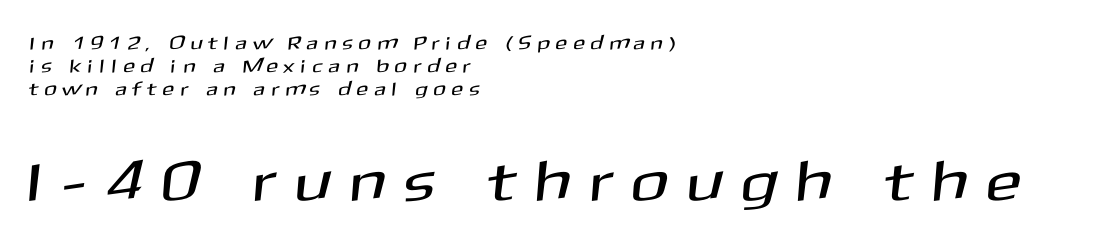
You can tell from the bare stems that sans-serif type was used. Inter-character spacing is expanded well beyond the font's built-in metrics. Here the designer chose a conventional face with non-uniform glyph widths. Does the bottom block carry the larger type? Yes, it does. No word sits above an underline. Horizontal alignment here is leftward, the default for most running prose.
